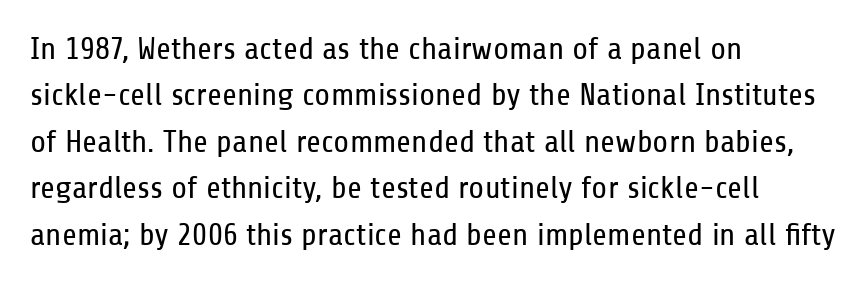
{"serif": "no", "italic": "no", "bold": "no", "weight": "regular", "width": "condensed", "stroke_contrast": "low", "x_height": "medium", "monospaced": "no", "underline": "no", "align": "left", "line_spacing": "normal", "line_spacing_ratio": 1.45, "letter_spacing": "normal", "letter_spacing_em": 0.0, "glyph_px": 32}
